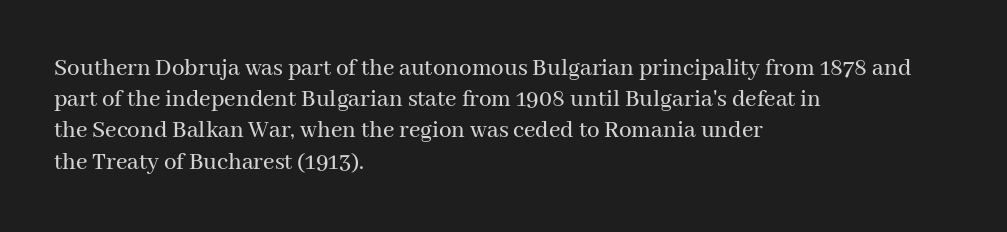
Q: Is the text italic (slanted)? A: No, it is upright.
Q: Is the text underlined? A: No.
Q: How is the paragraph aligned? A: Left-aligned.
Q: Is the spacing between letters normal or unusually wide? A: Normal.
Q: Is the spacing between lines tight, normal or loose? A: Normal.
